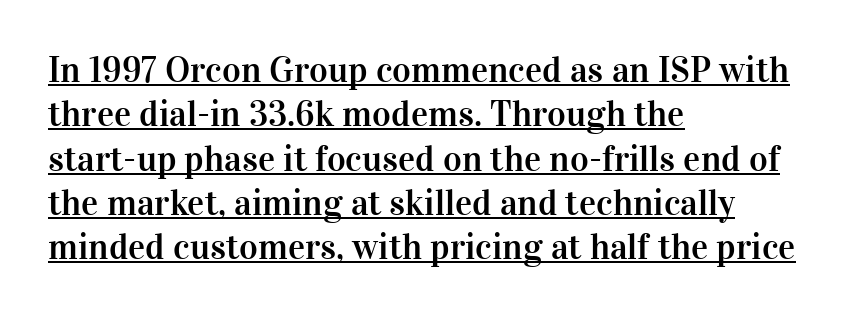
Q: Is the text italic (slanted)? A: No, it is upright.
Q: Is the typeface a serif or a sans-serif typeface? A: Serif.
Q: Is the text underlined? A: Yes.
Q: How is the paragraph aligned? A: Left-aligned.
Q: Is the spacing between letters normal or unusually wide? A: Normal.
Q: Width (condensed, normal, or wide)? A: Normal.
Q: Stroke contrast? A: High.
Q: x-height? A: Medium.
Q: Monospaced? A: No.
